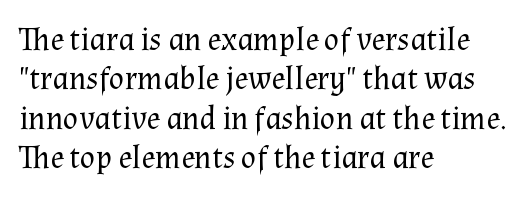
{"italic": "no", "bold": "no", "weight": "regular", "width": "normal", "stroke_contrast": "medium", "x_height": "medium", "monospaced": "no", "underline": "no", "align": "left", "line_spacing_ratio": 1.23, "letter_spacing": "normal", "letter_spacing_em": 0.0, "glyph_px": 32}
